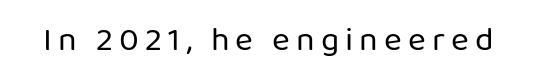
Q: Is the text bold? A: No.
Q: Is the text italic (slanted)? A: No, it is upright.
Q: Is the typeface a serif or a sans-serif typeface? A: Sans-serif.
Q: Is the text underlined? A: No.
Q: Width (condensed, normal, or wide)? A: Normal.
Q: Stroke contrast? A: Low.
Q: x-height? A: Medium.
Q: Monospaced? A: No.
